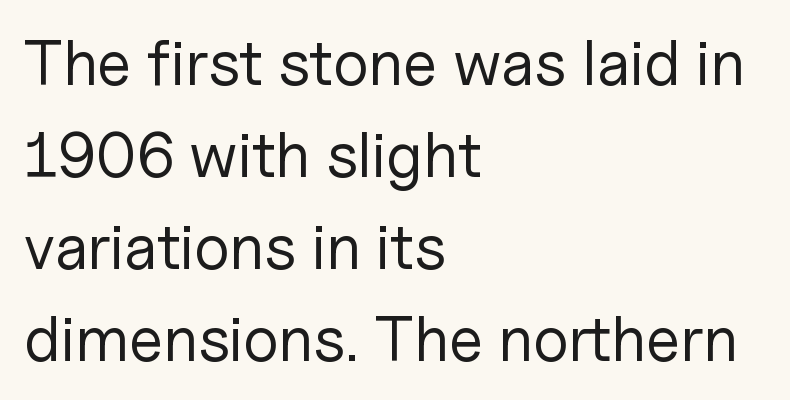
The image shows 63 px regular-weight sans-serif type, upright; set left-aligned, normal line spacing (1.46x), normal letter spacing, not underlined; low stroke contrast and a medium x-height.
